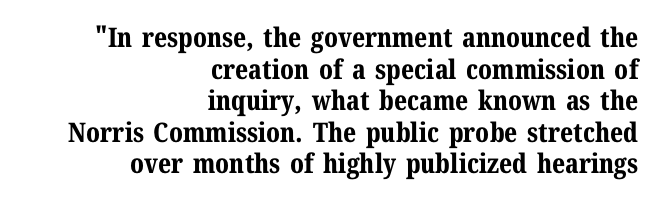
Set as a true bold cut, around the 700 mark. In terms of posture, this sample is upright. This sample uses plain, unmodified letter spacing. The baseline area is clear.
